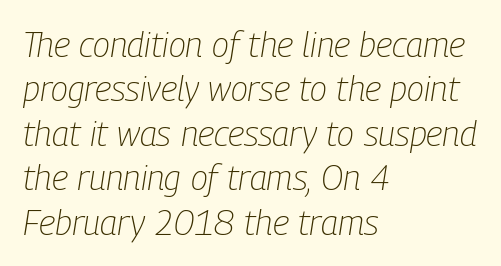
{"italic": "yes", "lean": "right", "slant_degrees": 9, "bold": "no", "weight": "light", "width": "condensed", "stroke_contrast": "low", "x_height": "medium", "monospaced": "no", "underline": "no", "align": "left", "line_spacing": "normal", "line_spacing_ratio": 1.27, "letter_spacing": "normal", "letter_spacing_em": 0.0, "glyph_px": 35}
